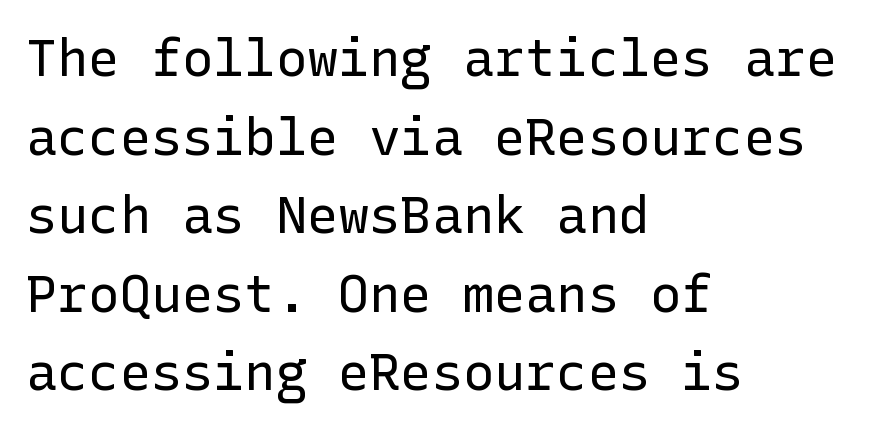
Q: Is the text bold? A: No.
Q: Is the text italic (slanted)? A: No, it is upright.
Q: Is the typeface a serif or a sans-serif typeface? A: Sans-serif.
Q: Is the text underlined? A: No.
Q: How is the paragraph aligned? A: Left-aligned.
Q: Is the spacing between letters normal or unusually wide? A: Normal.
Q: Is the spacing between lines tight, normal or loose? A: Normal.
Q: Width (condensed, normal, or wide)? A: Normal.
Q: Stroke contrast? A: Low.
Q: x-height? A: Medium.
